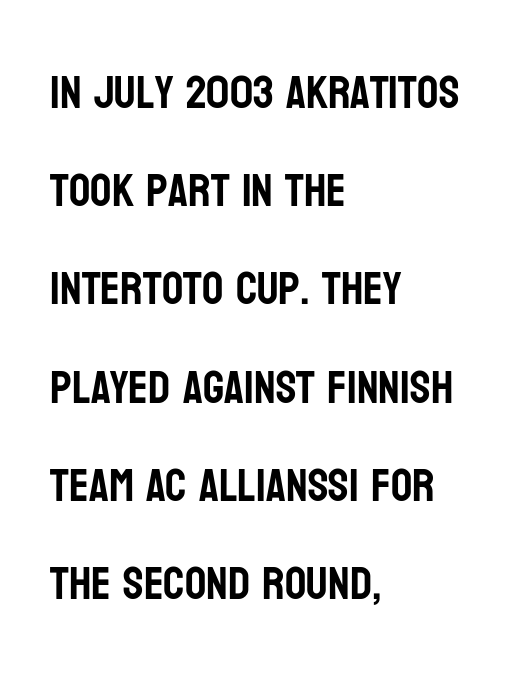
Q: Is the text italic (slanted)? A: No, it is upright.
Q: Is the typeface a serif or a sans-serif typeface? A: Sans-serif.
Q: Is the text underlined? A: No.
Q: How is the paragraph aligned? A: Left-aligned.
Q: Is the spacing between letters normal or unusually wide? A: Normal.
Q: Is the spacing between lines tight, normal or loose? A: Loose.
Q: Width (condensed, normal, or wide)? A: Condensed.
Q: Stroke contrast? A: Low.
Q: x-height? A: Large.
Q: Monospaced? A: No.
